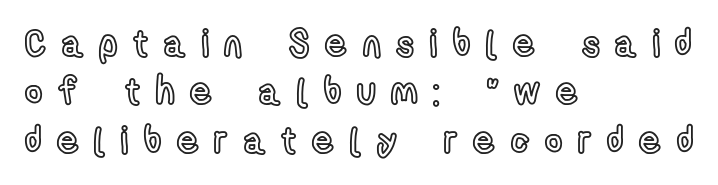
The image shows 37 px condensed type, upright; set left-aligned, normal line spacing (1.31x), unusually wide letter spacing (+0.43 em), not underlined; a medium x-height.
